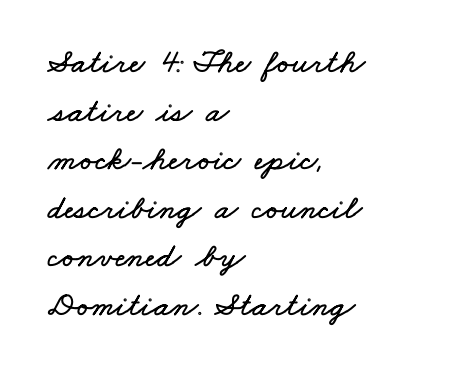
Each letter keeps its own natural width here, so spacing adapts to shape. The gaps between neighbouring characters are ordinary and unremarkable. Line spacing here is normal. Letters rest on an invisible, unmarked baseline. This sample is left-justified, so line endings fall wherever the words run out.
